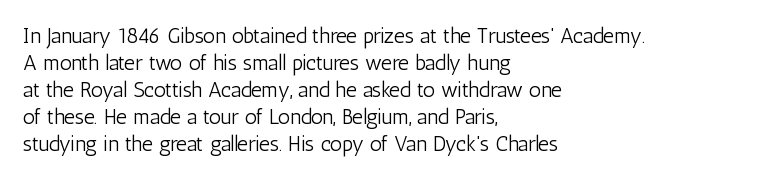
{"italic": "no", "bold": "no", "underline": "no", "align": "left", "line_spacing": "normal", "line_spacing_ratio": 1.28, "letter_spacing": "normal", "letter_spacing_em": 0.0, "glyph_px": 21}
